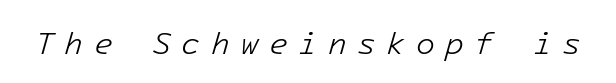
Q: Is the text bold? A: No.
Q: Is the text italic (slanted)? A: Yes, it leans right by about 16 degrees.
Q: Is the text underlined? A: No.
Q: Is the spacing between letters normal or unusually wide? A: Unusually wide.
Q: Width (condensed, normal, or wide)? A: Normal.
Q: Stroke contrast? A: Low.
Q: x-height? A: Medium.
Q: Monospaced? A: Yes.
